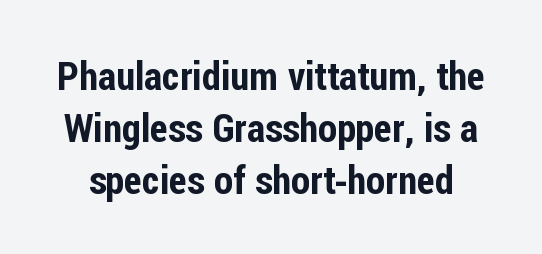
Descenders hang freely into open space. Check where the strokes stop: nothing finishes them off — pure sans. Do the letters lean? They stand straight. Look at the tracking — it's just the regular setting, nothing added.
